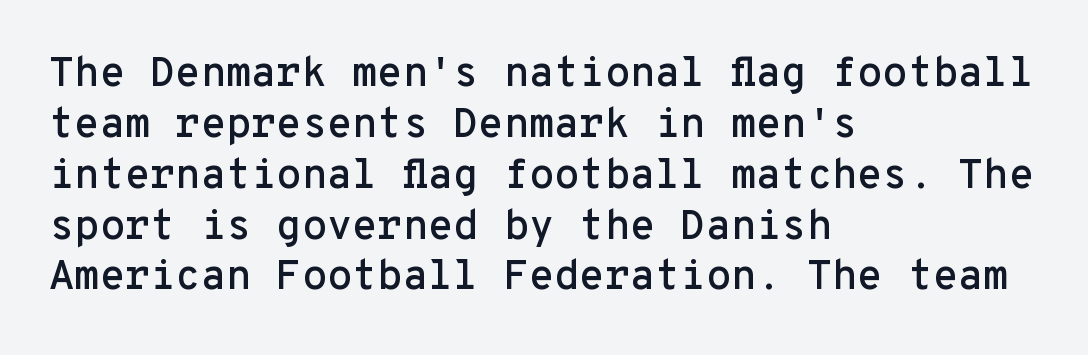
The image shows 41 px sans-serif type, upright, monospaced; set left-aligned, line spacing 1.24x, normal letter spacing, not underlined; low stroke contrast and a medium x-height.
